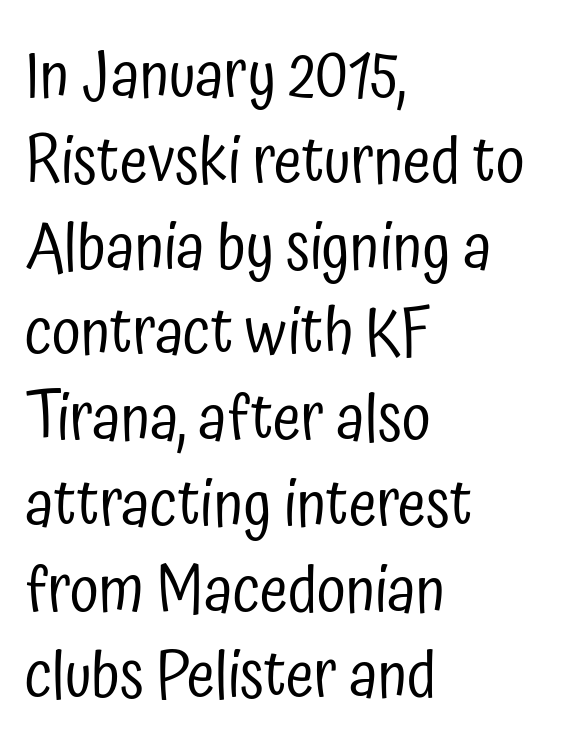
{"serif": "no", "italic": "no", "bold": "no", "weight": "regular", "width": "condensed", "stroke_contrast": "low", "x_height": "medium", "monospaced": "no", "underline": "no", "align": "left", "line_spacing": "normal", "line_spacing_ratio": 1.34, "letter_spacing": "normal", "letter_spacing_em": 0.0, "glyph_px": 64}
